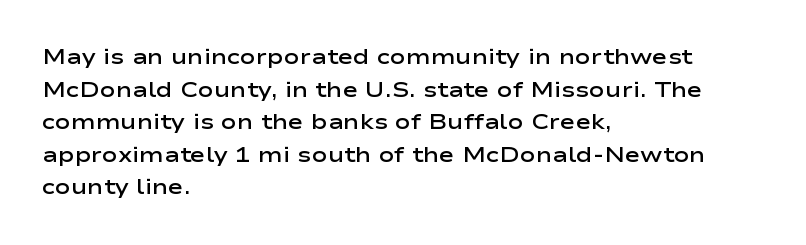
Q: Is the text bold? A: Semi-bold.
Q: Is the text italic (slanted)? A: No, it is upright.
Q: Is the text underlined? A: No.
Q: How is the paragraph aligned? A: Left-aligned.
Q: Is the spacing between letters normal or unusually wide? A: Normal.
Q: Is the spacing between lines tight, normal or loose? A: Normal.
